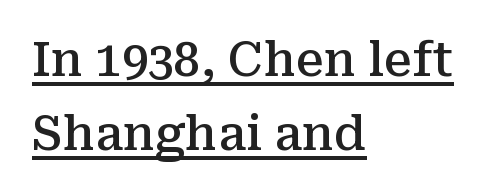
These lines carry some extra weight — a demibold, not a full bold. Varying glyph widths throughout — classic text-font behaviour. The leading is moderate, giving the passage an even texture. Is the block centered? No — it sits flush against the left margin. To sum up the face: it has serifs. Letter spacing: default.
